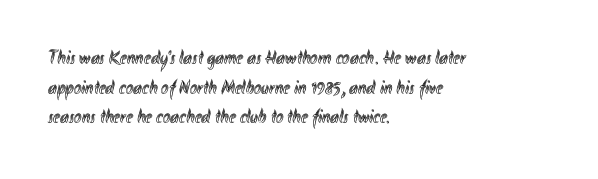
The words here are not underlined. Compared with typical paragraphs, the rows here are spaced about the same. Leftover space on each line is placed entirely after the last word. Students, note that the glyphs here touch the page at normal intervals.
